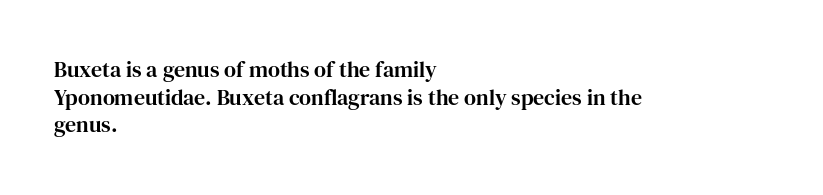
The image shows 22 px text type, upright; set left-aligned, normal line spacing (1.26x), normal letter spacing, not underlined.
